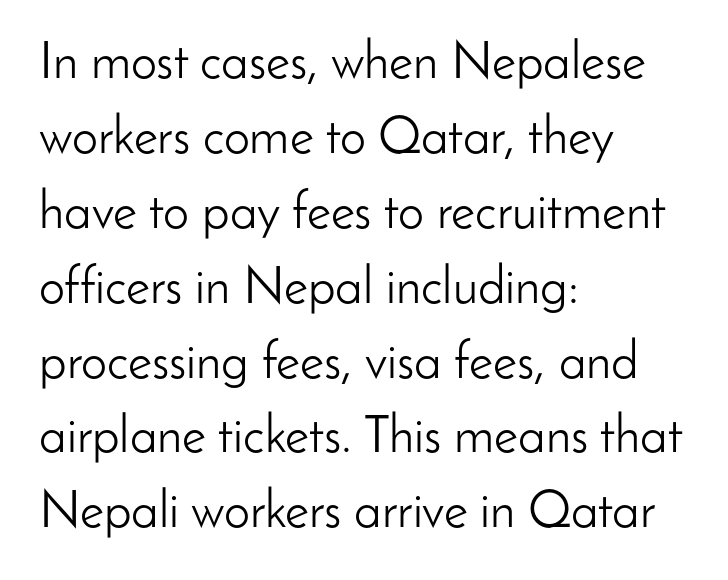
Q: Is the text bold? A: No.
Q: Is the text italic (slanted)? A: No, it is upright.
Q: Is the typeface a serif or a sans-serif typeface? A: Sans-serif.
Q: Is the text underlined? A: No.
Q: How is the paragraph aligned? A: Left-aligned.
Q: Is the spacing between letters normal or unusually wide? A: Normal.
Q: Is the spacing between lines tight, normal or loose? A: Normal.
Q: Width (condensed, normal, or wide)? A: Normal.
Q: Stroke contrast? A: Low.
Q: x-height? A: Small.
Q: Monospaced? A: No.
